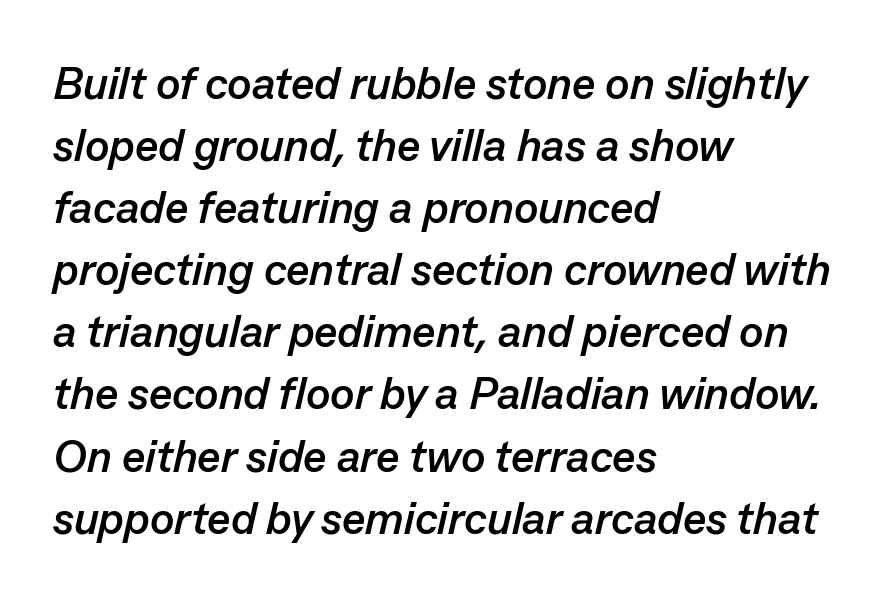
Q: Is the text bold? A: Yes.
Q: Is the text italic (slanted)? A: Yes, it leans right by about 13 degrees.
Q: Is the text underlined? A: No.
Q: How is the paragraph aligned? A: Left-aligned.
Q: Is the spacing between letters normal or unusually wide? A: Normal.
Q: Is the spacing between lines tight, normal or loose? A: Normal.
Q: Width (condensed, normal, or wide)? A: Normal.
Q: Stroke contrast? A: Low.
Q: x-height? A: Medium.
Q: Monospaced? A: No.
